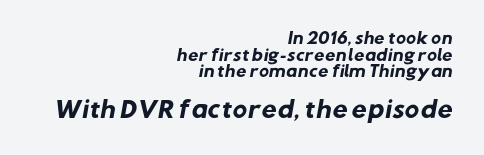
Q: Is the text bold? A: Yes.
Q: Is the text underlined? A: No.
Q: How is the paragraph aligned? A: Right-aligned.
Q: Is the spacing between letters normal or unusually wide? A: Normal.
Q: Is the spacing between lines tight, normal or loose? A: Tight.
Q: Which block of text is set in a larger size, the first (top) or the second (bottom)? A: The second (bottom) one.
